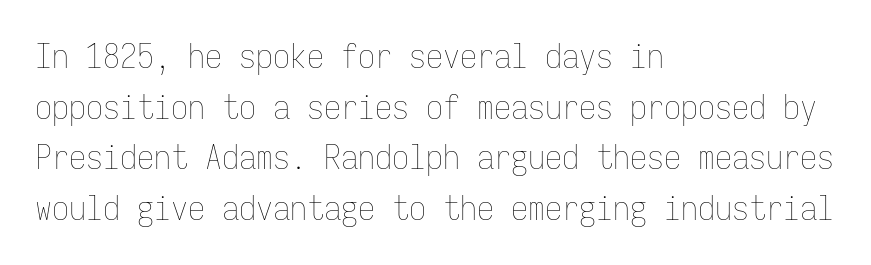
{"italic": "no", "bold": "no", "weight": "thin", "width": "condensed", "stroke_contrast": "low", "x_height": "medium", "monospaced": "yes", "underline": "no", "align": "left", "line_spacing": "normal", "line_spacing_ratio": 1.49, "letter_spacing": "normal", "letter_spacing_em": 0.0, "glyph_px": 34}
